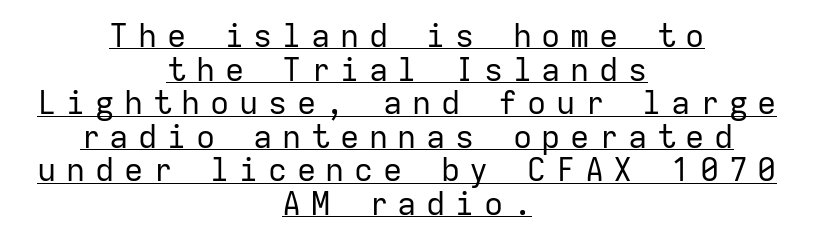
Q: Is the text bold? A: No.
Q: Is the text italic (slanted)? A: No, it is upright.
Q: Is the typeface a serif or a sans-serif typeface? A: Sans-serif.
Q: Is the text underlined? A: Yes.
Q: How is the paragraph aligned? A: Centered.
Q: Is the spacing between letters normal or unusually wide? A: Unusually wide.
Q: Is the spacing between lines tight, normal or loose? A: Tight.
Q: Width (condensed, normal, or wide)? A: Normal.
Q: Stroke contrast? A: Low.
Q: x-height? A: Medium.
Q: Monospaced? A: Yes.
